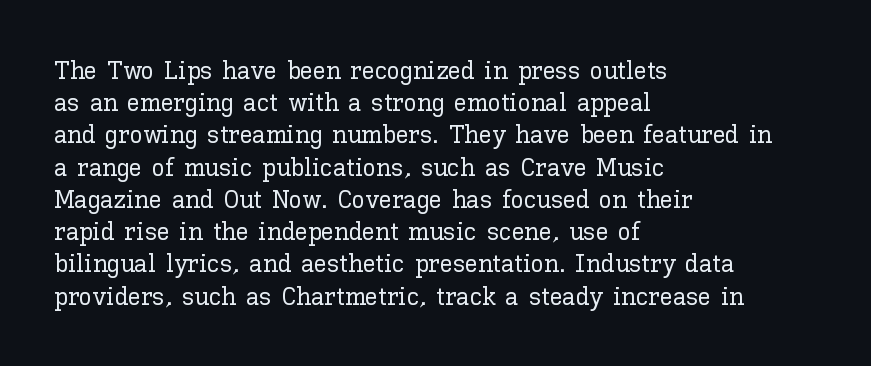
Q: Is the text italic (slanted)? A: No, it is upright.
Q: Is the text underlined? A: No.
Q: How is the paragraph aligned? A: Left-aligned.
Q: Is the spacing between letters normal or unusually wide? A: Normal.
